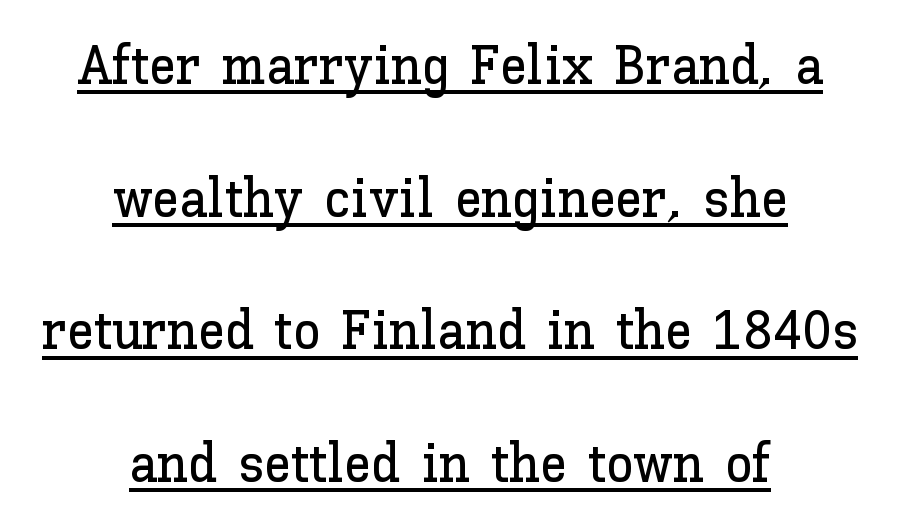
These lines are rendered in a variable-pitch font. The string is rendered with underlining switched on. Successive baselines arrive slowly, with a big drop between each. Line starts and ends both wander, symmetrically. The letters sit at their default tracking, neither squeezed nor spread. Italic: no, the glyphs are upright roman.
